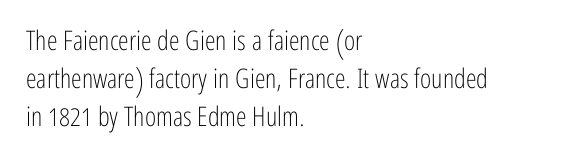
The image shows 27 px text type, upright; set left-aligned, normal line spacing (1.41x), normal letter spacing, not underlined.
